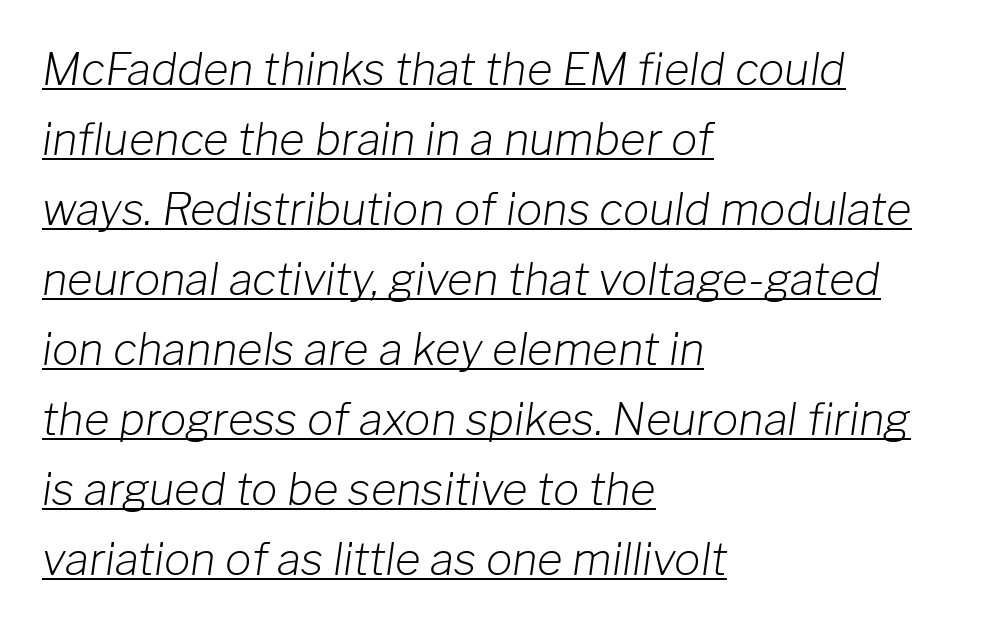
The text block is weighted toward the left margin, trailing off unevenly rightward. Here the designer chose a conventional face with non-uniform glyph widths. You can see a thin bar hugging the bottom of the glyphs. The font's italic variant was chosen for this text.
